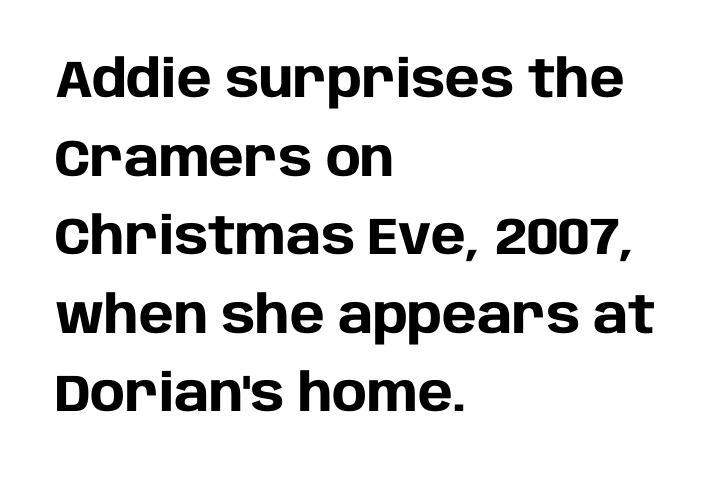
Q: Is the text bold? A: Yes.
Q: Is the text italic (slanted)? A: No, it is upright.
Q: Is the typeface a serif or a sans-serif typeface? A: Sans-serif.
Q: Is the text underlined? A: No.
Q: How is the paragraph aligned? A: Left-aligned.
Q: Is the spacing between letters normal or unusually wide? A: Normal.
Q: Is the spacing between lines tight, normal or loose? A: Normal.
Q: Width (condensed, normal, or wide)? A: Normal.
Q: Stroke contrast? A: Low.
Q: x-height? A: Large.
Q: Monospaced? A: No.
